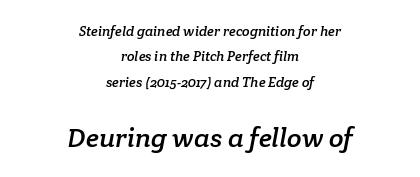
{"underline": "no", "align": "center", "line_spacing_ratio": 1.81, "letter_spacing": "normal", "letter_spacing_em": 0.0, "larger_block": "second", "size_ratio": 1.93, "glyph_px": 27}
